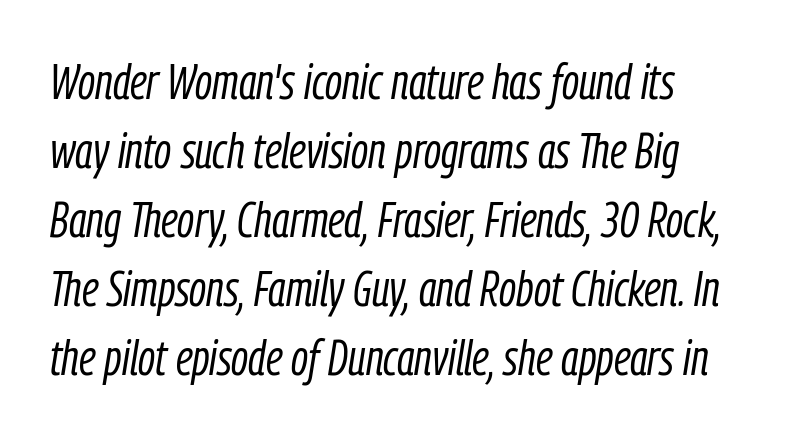
Q: Is the text bold? A: No.
Q: Is the text italic (slanted)? A: Yes, it leans right by about 9 degrees.
Q: Is the text underlined? A: No.
Q: Is the spacing between letters normal or unusually wide? A: Normal.
Q: Is the spacing between lines tight, normal or loose? A: Normal.
Q: Width (condensed, normal, or wide)? A: Condensed.
Q: Stroke contrast? A: Low.
Q: x-height? A: Medium.
Q: Monospaced? A: No.
